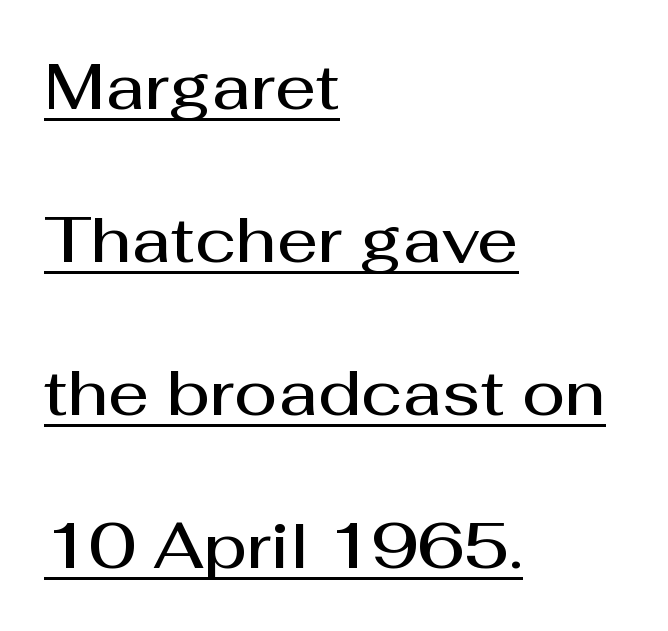
The image shows 64 px semibold sans-serif type, upright; set left-aligned, loose line spacing (2.39x), normal letter spacing, underlined; medium stroke contrast and a medium x-height.
